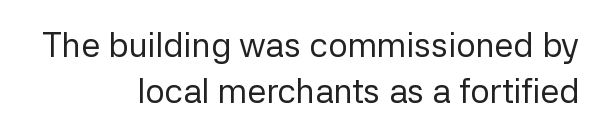
The typesetter chose a ragged-left arrangement here. Descenders hang freely into open space. Do the characters align in a grid? No, the font is proportional. Is the letter spacing exaggerated? No — it looks like the ordinary default. I'd call this a sans setting — the letters go barefoot. Rows of type keep a routine distance in the vertical direction.
